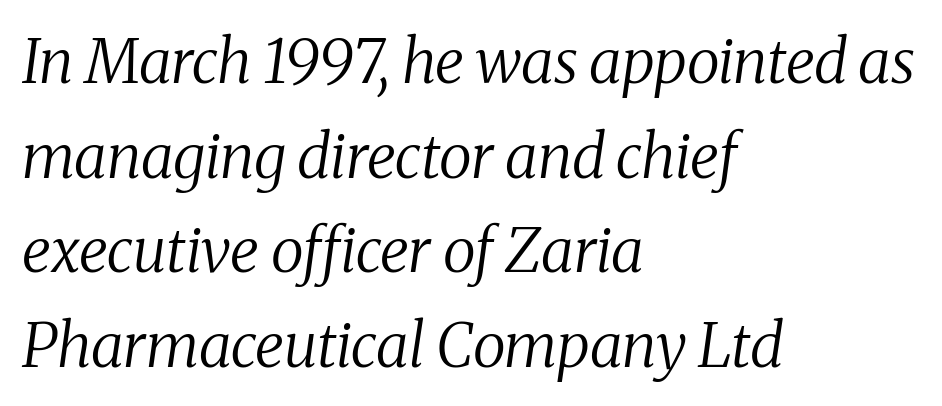
Here the designer chose a conventional face with non-uniform glyph widths. Letters have the restrained weight of plain body copy at most. The setting favours the left margin, as ordinary paragraphs usually do. The text was rendered using a seriffed face with decorative stroke endings. What's the leading like? Ordinary, nothing unusual.
